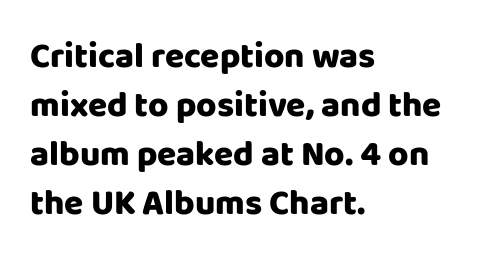
The image shows 35 px heavy sans-serif type, upright; set left-aligned, normal line spacing (1.4x), normal letter spacing, not underlined; low stroke contrast and a large x-height.
